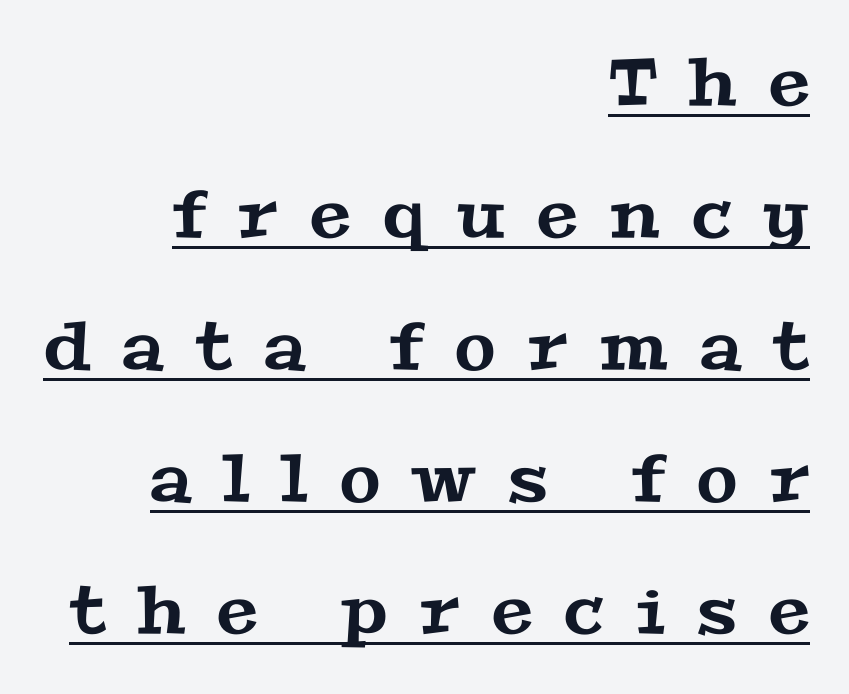
The image shows 66 px wide serif type; set right-aligned, loose line spacing (2.0x), unusually wide letter spacing (+0.49 em), underlined; medium stroke contrast and a medium x-height.
